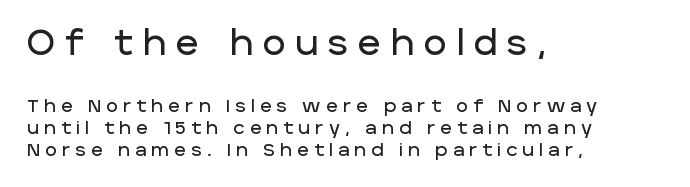
The lines are quadded left. The block sitting higher on the canvas is the one with enlarged characters. Proportional: the letters do not fall into vertical columns. Words float on clear page, feet unadorned.
